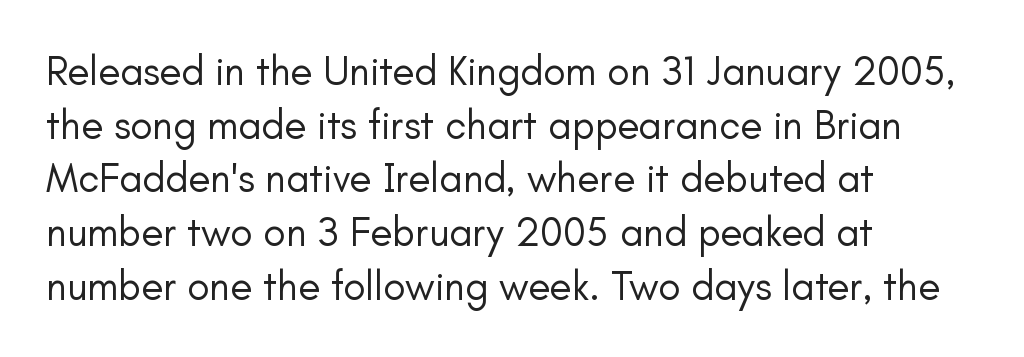
Weight: not bold — regular or lighter. Vertical spacing — default. Is this a fixed-width face? No — the glyphs have proportional, varying widths. Anything drawn beneath the words? Only blank space. The typography opts for an upright posture over an oblique one.
